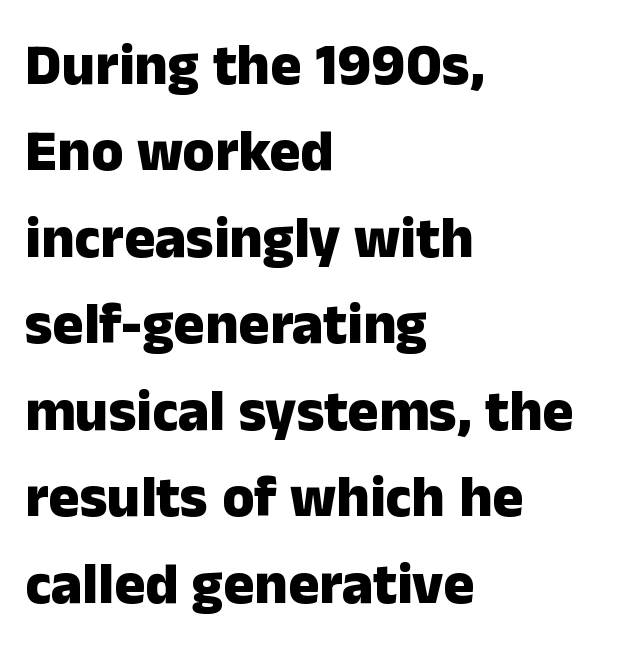
The image shows 58 px heavy sans-serif type, upright; set left-aligned, normal line spacing (1.49x), normal letter spacing, not underlined; low stroke contrast and a medium x-height.
